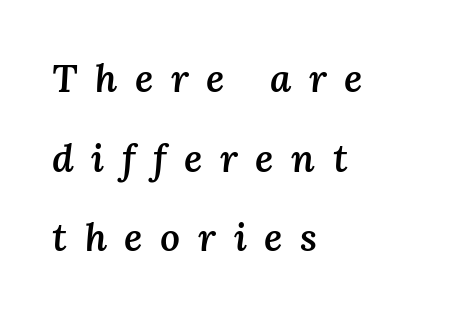
{"italic": "yes", "lean": "right", "slant_degrees": 3, "bold": "semi", "weight": "semibold", "width": "normal", "stroke_contrast": "medium", "x_height": "medium", "monospaced": "no", "underline": "no", "align": "left", "line_spacing": "loose", "line_spacing_ratio": 2.04, "letter_spacing": "wide", "letter_spacing_em": 0.45, "glyph_px": 39}
